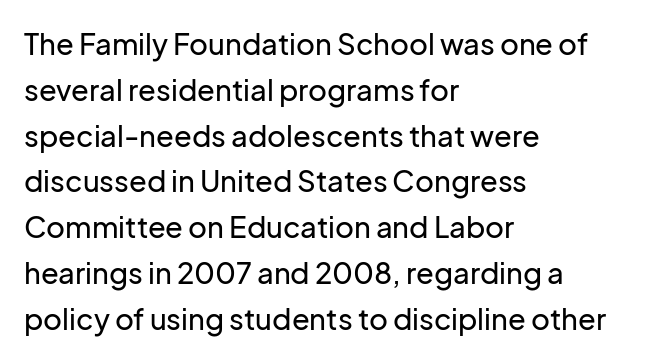
Typographically, this falls in the sans-serif category. Nobody touched the tracking dial on this one. These lines are set flush left with a ragged right edge. The specimen omits any rule beneath the text block's lines.
